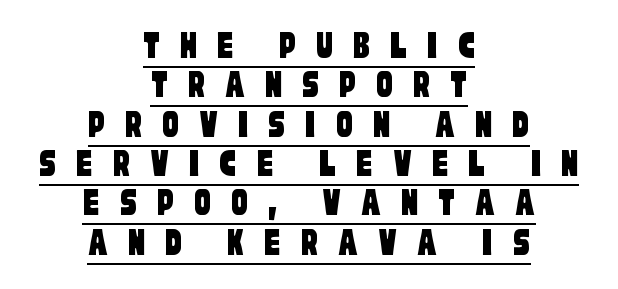
{"serif": "no", "width": "condensed", "stroke_contrast": "low", "x_height": "large", "monospaced": "no", "underline": "yes", "align": "center", "line_spacing": "tight", "line_spacing_ratio": 0.96, "letter_spacing": "wide", "letter_spacing_em": 0.48, "glyph_px": 41}
